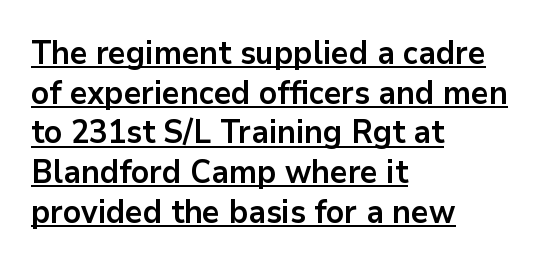
{"serif": "no", "italic": "no", "bold": "yes", "weight": "bold", "width": "normal", "stroke_contrast": "low", "x_height": "medium", "monospaced": "no", "underline": "yes", "align": "left", "line_spacing_ratio": 1.24, "letter_spacing": "normal", "letter_spacing_em": 0.0, "glyph_px": 32}
